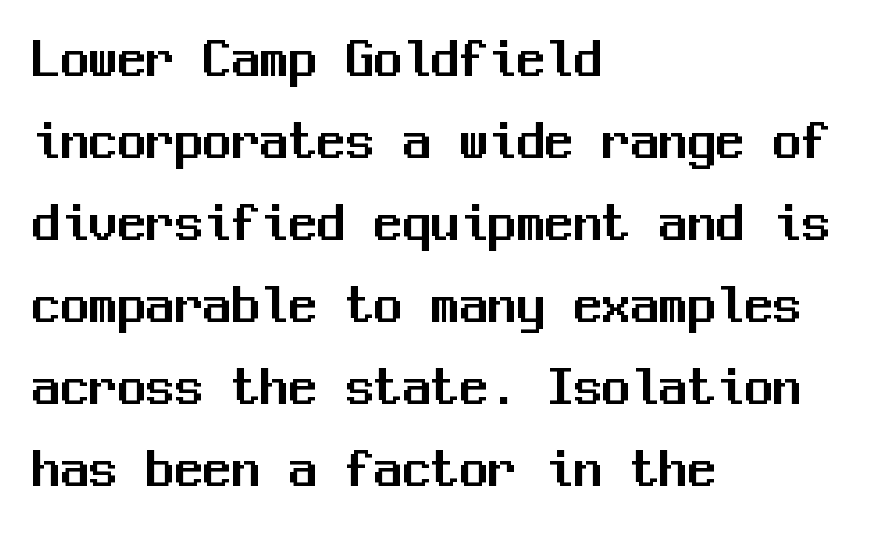
Q: Is the text italic (slanted)? A: No, it is upright.
Q: Is the typeface a serif or a sans-serif typeface? A: Sans-serif.
Q: Is the text underlined? A: No.
Q: How is the paragraph aligned? A: Left-aligned.
Q: Is the spacing between letters normal or unusually wide? A: Normal.
Q: Is the spacing between lines tight, normal or loose? A: Normal.
Q: Width (condensed, normal, or wide)? A: Normal.
Q: Stroke contrast? A: Medium.
Q: x-height? A: Medium.
Q: Monospaced? A: Yes.
